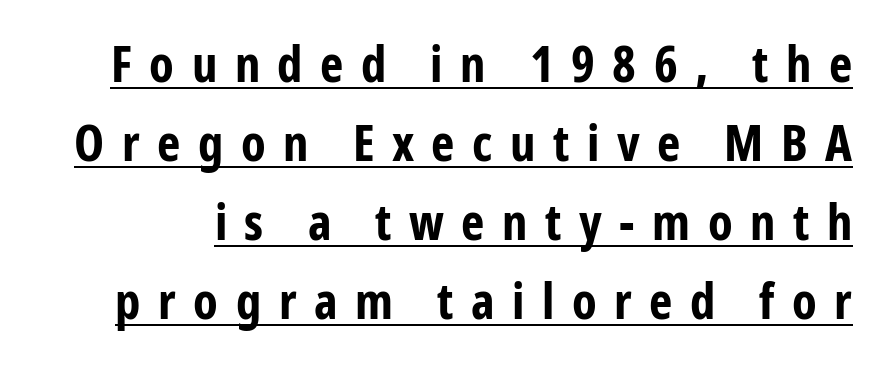
The image shows 50 px bold, condensed sans-serif type, upright; set normal line spacing (1.58x), unusually wide letter spacing (+0.35 em), underlined; low stroke contrast and a medium x-height.
